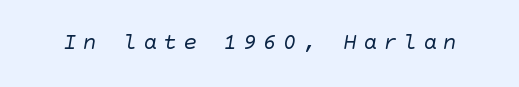
Q: Is the text bold? A: No.
Q: Is the text underlined? A: No.
Q: Is the spacing between letters normal or unusually wide? A: Unusually wide.
